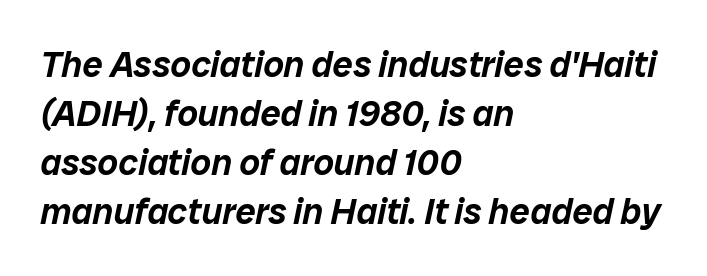
{"italic": "yes", "lean": "right", "slant_degrees": 12, "width": "normal", "stroke_contrast": "low", "x_height": "medium", "monospaced": "no", "underline": "no", "align": "left", "line_spacing": "normal", "line_spacing_ratio": 1.36, "letter_spacing": "normal", "letter_spacing_em": 0.0, "glyph_px": 36}
